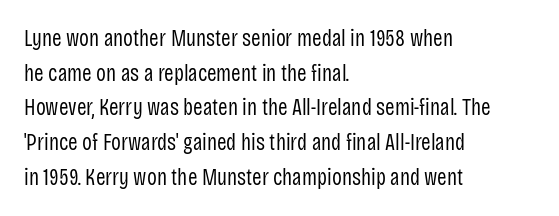
Q: Is the text bold? A: No.
Q: Is the text italic (slanted)? A: No, it is upright.
Q: Is the text underlined? A: No.
Q: How is the paragraph aligned? A: Left-aligned.
Q: Is the spacing between letters normal or unusually wide? A: Normal.
Q: Is the spacing between lines tight, normal or loose? A: Normal.
